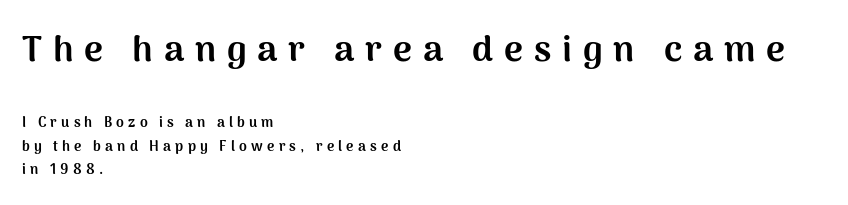
Q: Is the text bold? A: Yes.
Q: Is the text italic (slanted)? A: No, it is upright.
Q: Is the typeface a serif or a sans-serif typeface? A: Sans-serif.
Q: Is the text underlined? A: No.
Q: How is the paragraph aligned? A: Left-aligned.
Q: Is the spacing between letters normal or unusually wide? A: Unusually wide.
Q: Is the spacing between lines tight, normal or loose? A: Normal.
Q: Which block of text is set in a larger size, the first (top) or the second (bottom)? A: The first (top) one.
Q: Width (condensed, normal, or wide)? A: Normal.
Q: Stroke contrast? A: Medium.
Q: x-height? A: Medium.
Q: Monospaced? A: No.
